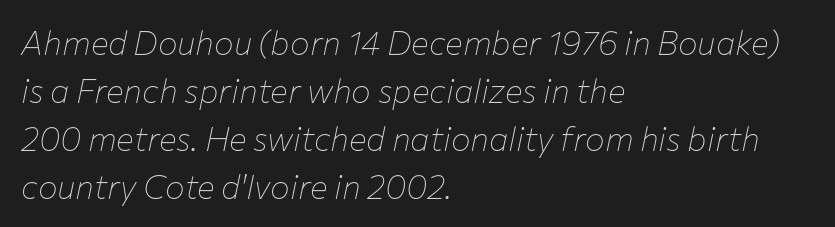
This sample has the flowing, uneven cadence of proportional lettering. The passage shown stacks its lines at a standard gap. The passage shown has conventional tracking throughout. Horizontal alignment here is leftward, the default for most running prose. Yep, that's italic — everything's leaning.
